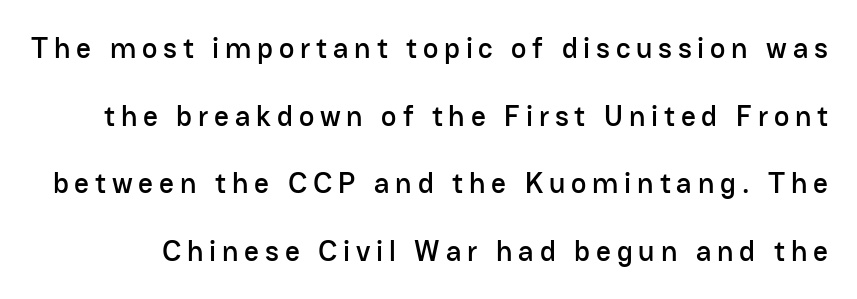
The image shows 29 px sans-serif type, upright; set loose line spacing (2.33x), unusually wide letter spacing (+0.2 em), not underlined; low stroke contrast and a medium x-height.
